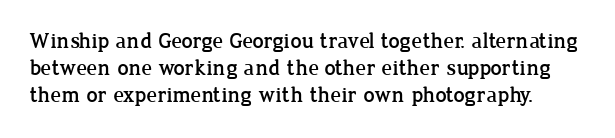
{"italic": "no", "underline": "no", "line_spacing_ratio": 1.23, "letter_spacing": "normal", "letter_spacing_em": 0.0, "glyph_px": 22}
